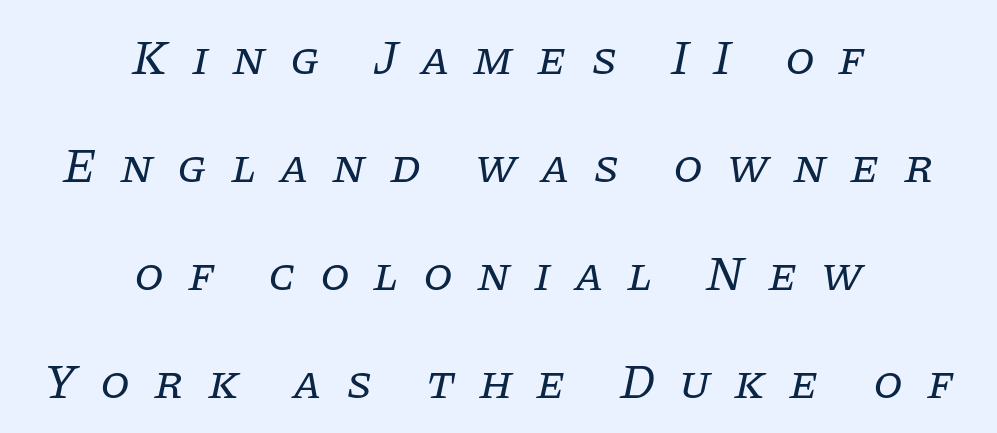
The rag falls on both sides of this text block equally. This sample has the flowing, uneven cadence of proportional lettering. Note: serifs present on the glyphs. Stems here are at most as thick as an everyday book face. In terms of leading, this rendering errs on the spacious side.
